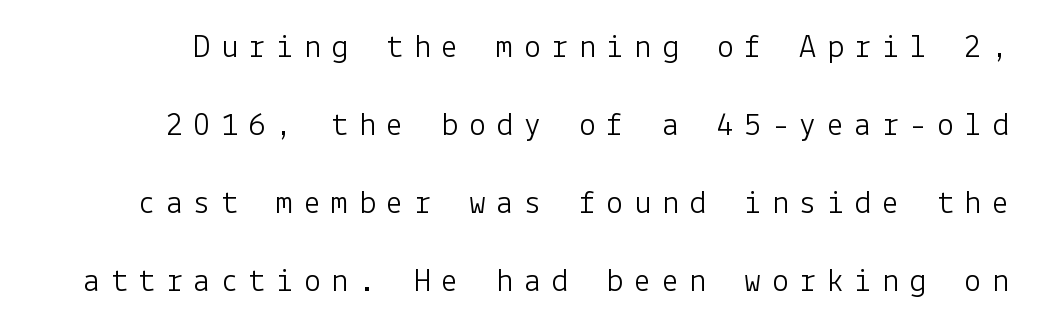
A clean baseline with only descenders dipping below it. You could only call the tracking loose — the letters float apart. The strokes carry an ordinary text weight at most. This is sans-serif lettering, the kind often seen on screens and signage. The line-height multiplier appears high, well above default.
